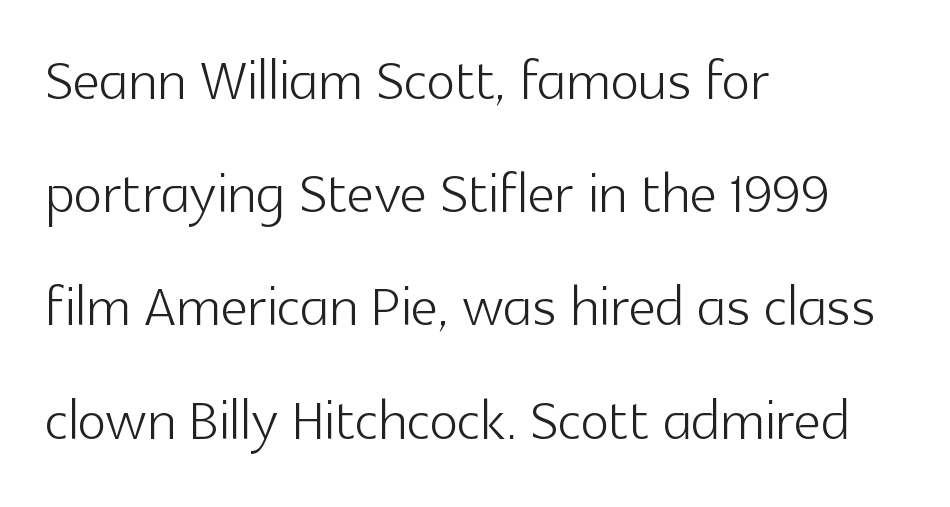
The image shows 76 px light sans-serif type, upright; set left-aligned, normal line spacing (1.49x), normal letter spacing, not underlined; a medium x-height.
